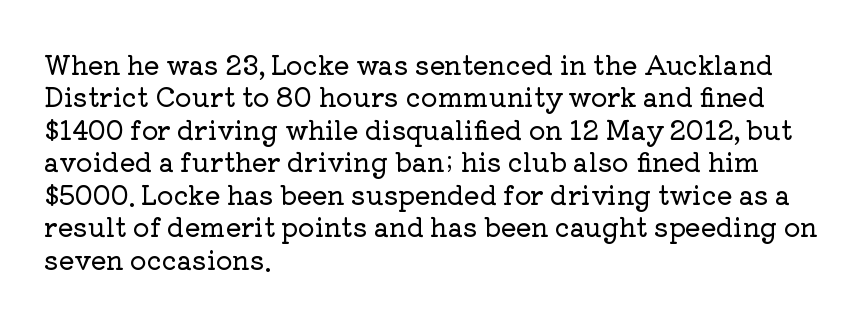
These lines sit exactly where default settings would place them. The letters stand upright; this is a roman face. Typeset ragged right — the left edge is the straight one. Just letters on the line, the space beneath them empty. Caption: standard tracking, unaltered.
